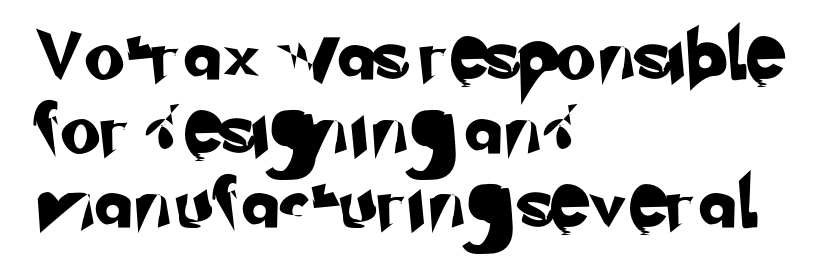
Q: Is the typeface a serif or a sans-serif typeface? A: Sans-serif.
Q: Is the text underlined? A: No.
Q: How is the paragraph aligned? A: Left-aligned.
Q: Is the spacing between lines tight, normal or loose? A: Normal.
Q: Width (condensed, normal, or wide)? A: Normal.
Q: Stroke contrast? A: Low.
Q: x-height? A: Small.
Q: Monospaced? A: No.
